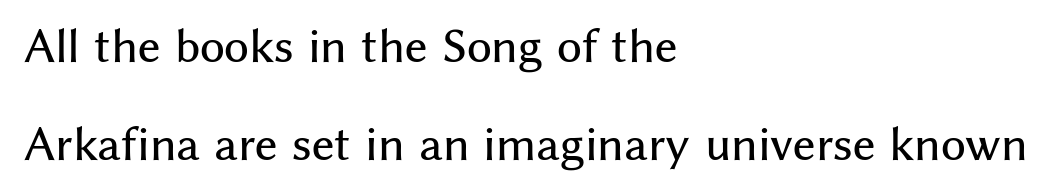
The image shows 43 px sans-serif type, upright; set left-aligned, loose line spacing (2.27x), normal letter spacing, not underlined; medium stroke contrast and a medium x-height.
